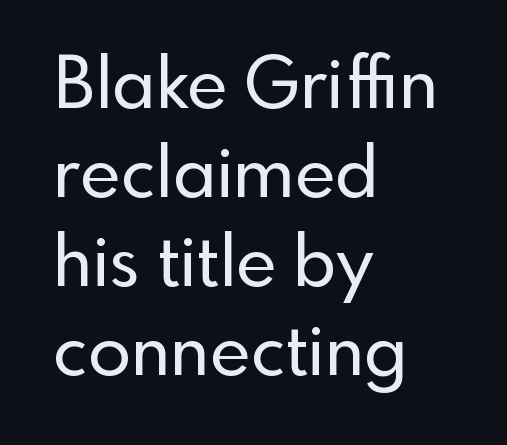
The image shows 70 px sans-serif type, upright; set left-aligned, normal line spacing (1.27x), normal letter spacing, not underlined; a small x-height.
